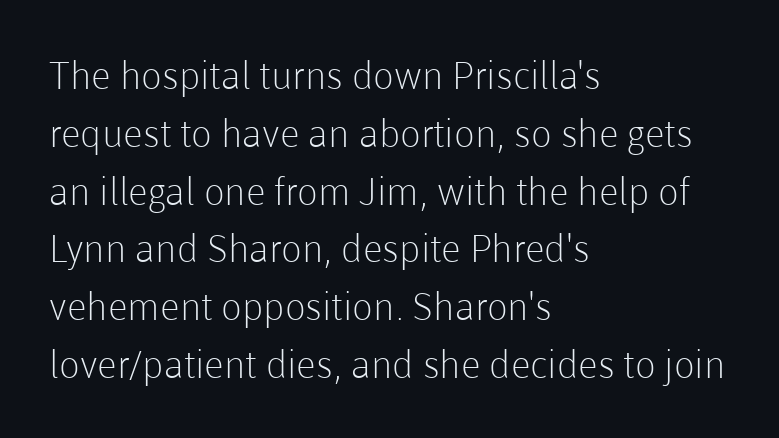
{"serif": "no", "italic": "no", "bold": "no", "weight": "light", "width": "normal", "stroke_contrast": "low", "x_height": "medium", "monospaced": "no", "underline": "no", "align": "left", "line_spacing": "normal", "line_spacing_ratio": 1.52, "letter_spacing": "normal", "letter_spacing_em": 0.0, "glyph_px": 38}
